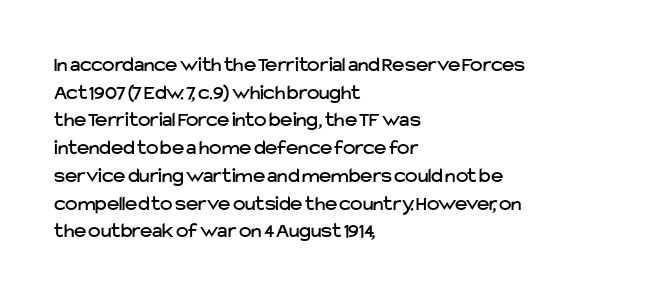
Q: Is the text italic (slanted)? A: No, it is upright.
Q: Is the text underlined? A: No.
Q: How is the paragraph aligned? A: Left-aligned.
Q: Is the spacing between letters normal or unusually wide? A: Normal.
Q: Is the spacing between lines tight, normal or loose? A: Normal.
